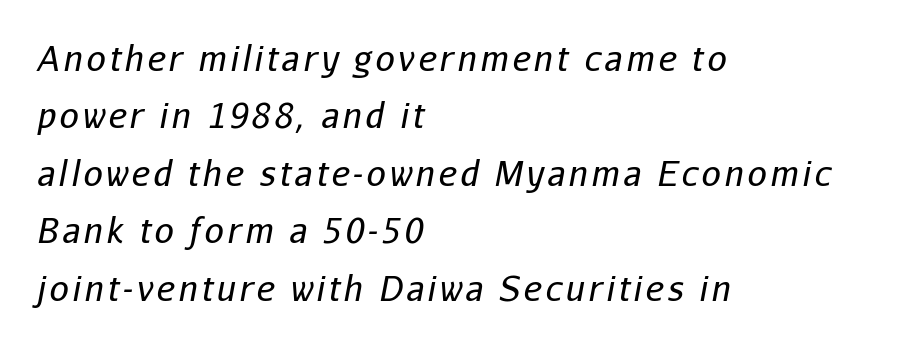
A classic flush-left, rag-right setting is used for this passage. The space between consecutive lines is moderate. Underline: absent. Tall strokes in this sample are angled rather than plumb. The font sits on the lighter half of the weight spectrum, regular included.
